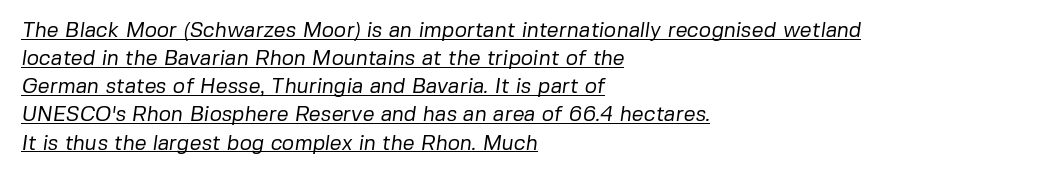
Leading matches the norm, producing a regular column. Letters have the restrained weight of plain body copy at most. One-word summary of the alignment: left. Tracking here is standard; glyphs follow each other at the usual distance. The glyphs are accompanied by a horizontal stroke just below them.
